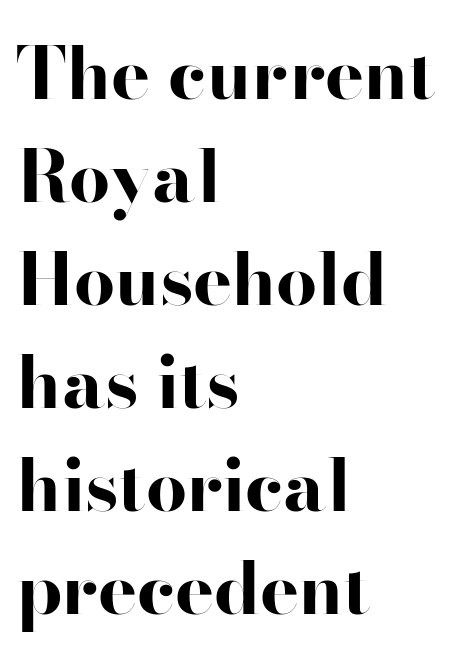
Q: Is the text bold? A: Yes.
Q: Is the text italic (slanted)? A: No, it is upright.
Q: Is the typeface a serif or a sans-serif typeface? A: Sans-serif.
Q: Is the text underlined? A: No.
Q: How is the paragraph aligned? A: Left-aligned.
Q: Is the spacing between letters normal or unusually wide? A: Normal.
Q: Is the spacing between lines tight, normal or loose? A: Normal.
Q: Width (condensed, normal, or wide)? A: Wide.
Q: Stroke contrast? A: High.
Q: x-height? A: Small.
Q: Monospaced? A: No.
